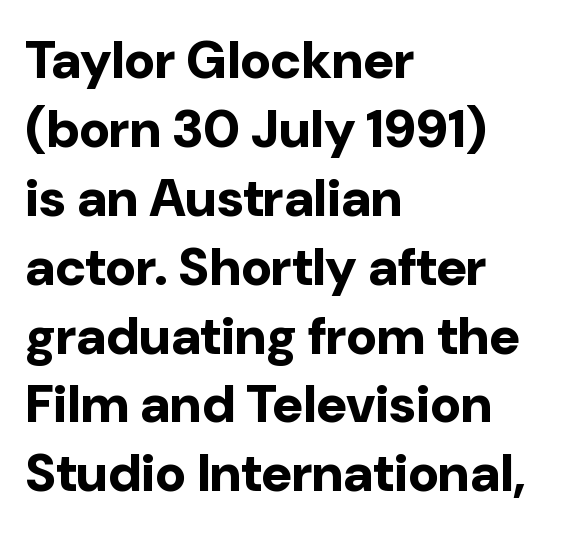
Each letter's strokes conclude bluntly, with no projecting serifs. This sample has the flowing, uneven cadence of proportional lettering. Is there any slant? The stems are plumb. How heavy is the stroke? Heavy — this is a bold. Is there much room between lines? A standard amount, neither cramped nor airy.
